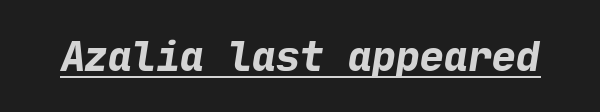
Font category for this specimen: sans-serif. Thick stems and heavy bowls — unmistakably bold. Quick note: underline on. The line texture is even and compact thanks to regular tracking.
